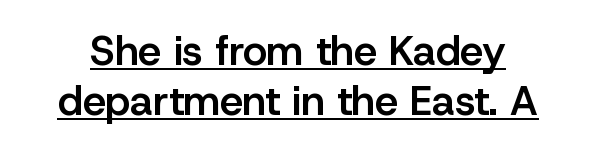
Q: Is the text bold? A: Semi-bold.
Q: Is the text italic (slanted)? A: No, it is upright.
Q: Is the typeface a serif or a sans-serif typeface? A: Sans-serif.
Q: Is the text underlined? A: Yes.
Q: Is the spacing between letters normal or unusually wide? A: Normal.
Q: Width (condensed, normal, or wide)? A: Normal.
Q: Stroke contrast? A: Low.
Q: x-height? A: Medium.
Q: Monospaced? A: No.
